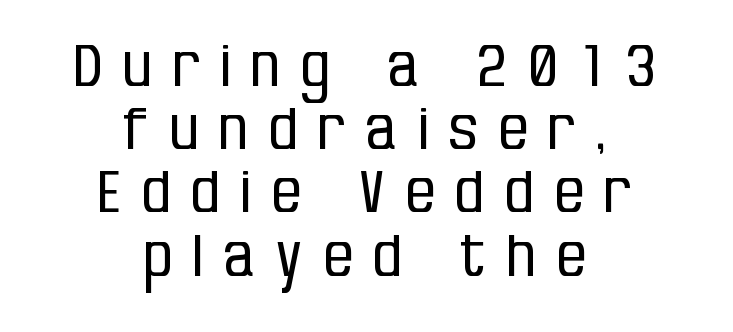
The image shows 58 px regular-weight, condensed sans-serif type, upright; set centered, tight line spacing (1.09x), unusually wide letter spacing (+0.36 em), not underlined; low stroke contrast and a large x-height.
